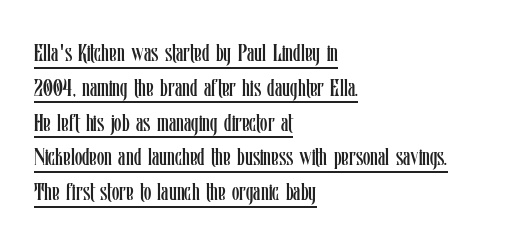
Students, observe the line beneath the letters — that is underlining. Counters stay open thanks to moderate or lighter strokes. The horizontal fit of the characters is conventional and even. Horizontally, the lines are justified to the leading edge only. Is there much room between lines? A standard amount, neither cramped nor airy. The font's upright variant was chosen for this text.
